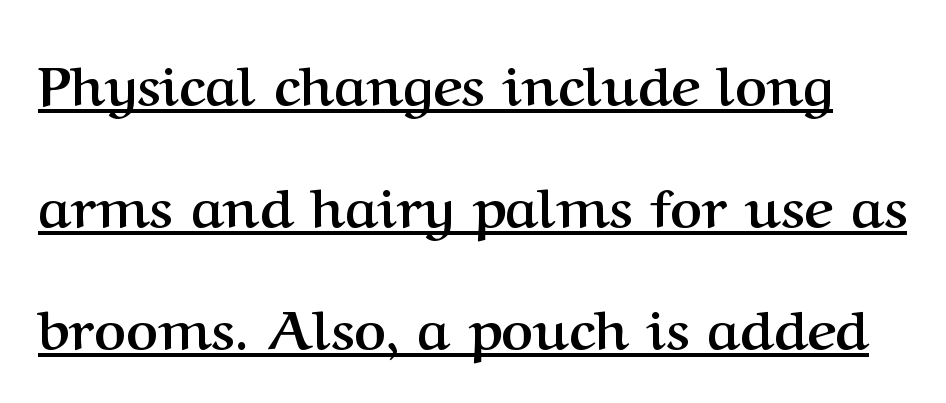
The passage shown stacks its lines with a broad gap. In terms of letterform style, serifs are clearly present. The face used here is rendered with its standard letterfit. Plenty of ink on the page — the face is bold. Each letter keeps its own natural width here, so spacing adapts to shape.
